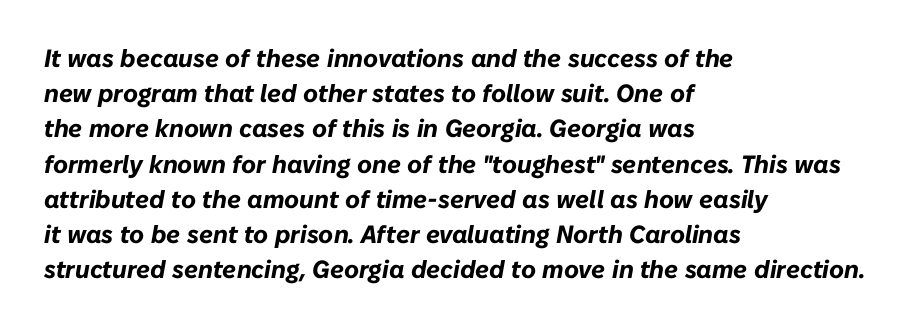
{"italic": "yes", "lean": "right", "slant_degrees": 10, "bold": "yes", "underline": "no", "align": "left", "line_spacing": "normal", "line_spacing_ratio": 1.41, "letter_spacing": "normal", "letter_spacing_em": 0.0, "glyph_px": 25}
